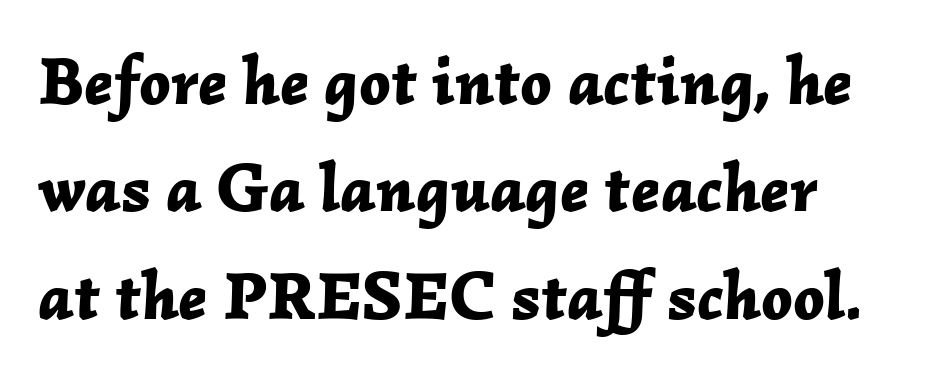
{"italic": "yes", "lean": "right", "slant_degrees": 2, "bold": "yes", "weight": "bold", "width": "normal", "stroke_contrast": "low", "x_height": "medium", "monospaced": "no", "underline": "no", "line_spacing": "normal", "line_spacing_ratio": 1.58, "letter_spacing": "normal", "letter_spacing_em": 0.0, "glyph_px": 68}
